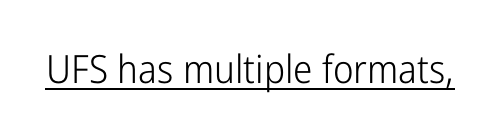
{"serif": "no", "italic": "no", "bold": "no", "weight": "light", "width": "condensed", "stroke_contrast": "low", "x_height": "medium", "monospaced": "no", "underline": "yes", "letter_spacing": "normal", "letter_spacing_em": 0.0, "glyph_px": 39}
